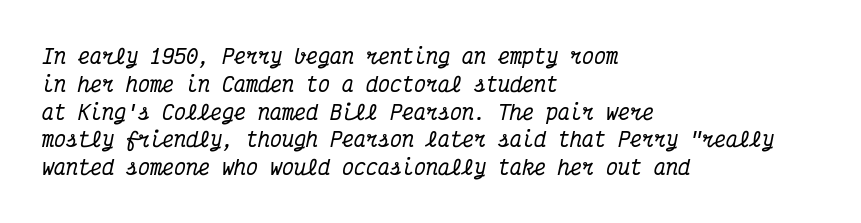
The image shows 20 px text type, italic (leaning right); set left-aligned, normal line spacing (1.39x), normal letter spacing, not underlined.
